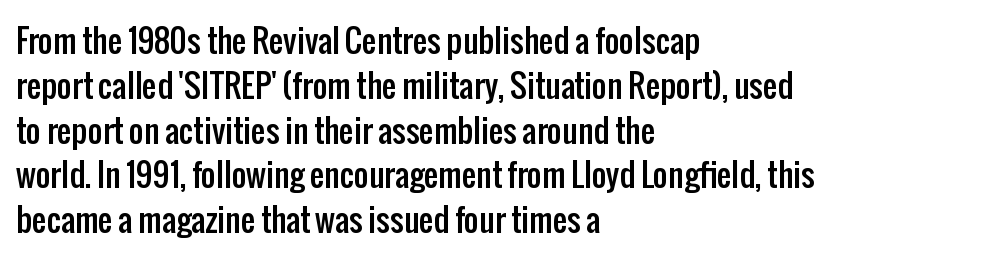
Each letter's strokes conclude bluntly, with no projecting serifs. The rendering uses natural spacing where letterforms have individual widths. All the whitespace from short lines collects on the right. Normally led — the rows are evenly, conventionally spaced. The string is rendered with underlining switched off.
